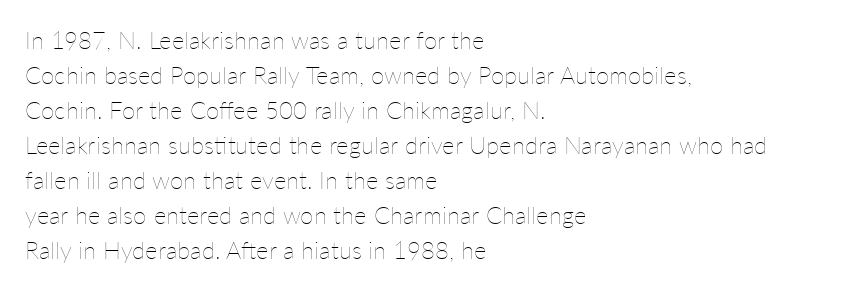
The image shows 24 px text type, upright; set left-aligned, normal line spacing (1.46x), normal letter spacing, not underlined.
